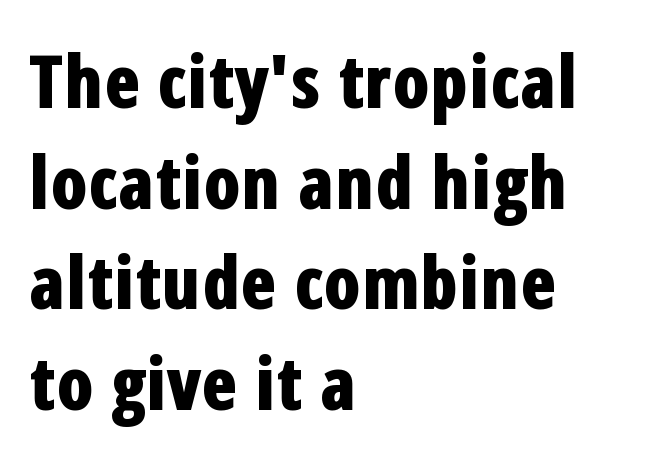
A typesetter would call this proportional, since set widths differ per character. These lines carry a lot of weight — the face is fully bold. The gaps between neighbouring characters are ordinary and unremarkable. Evenly set lines give the paragraph a standard silhouette. Are there feet on the stems? There aren't — it's a sans.
